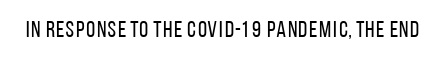
Q: Is the text bold? A: No.
Q: Is the text italic (slanted)? A: No, it is upright.
Q: Is the text underlined? A: No.
Q: Is the spacing between letters normal or unusually wide? A: Normal.
